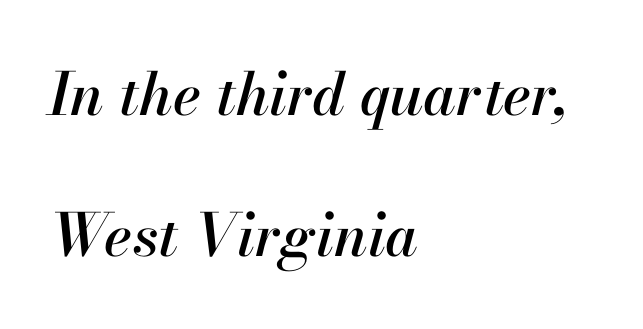
Designer's note — italics engaged. Letter spacing: default. Line beginnings align vertically; line endings do not. Glance below the letters and you will spot only blank space.
